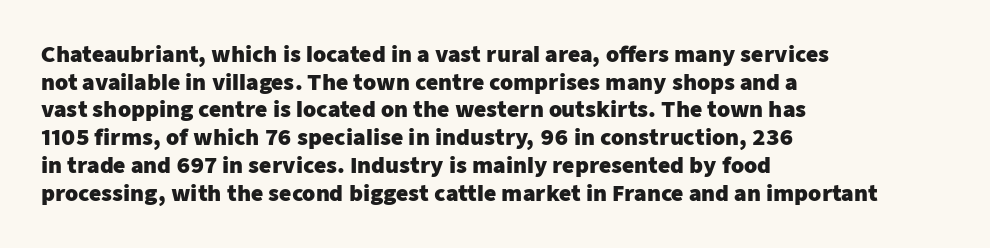
It's the straight-up-and-down kind of type. The words here are not underlined. Summary of vertical rhythm: regular, with standard interline spacing. Alignment: flush left. The rendering keeps characters at their native spacing.
